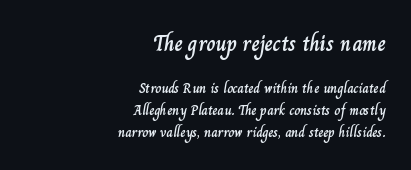
Q: Is the text italic (slanted)? A: Yes.
Q: Is the text underlined? A: No.
Q: How is the paragraph aligned? A: Right-aligned.
Q: Is the spacing between letters normal or unusually wide? A: Normal.
Q: Is the spacing between lines tight, normal or loose? A: Normal.
Q: Which block of text is set in a larger size, the first (top) or the second (bottom)? A: The first (top) one.
